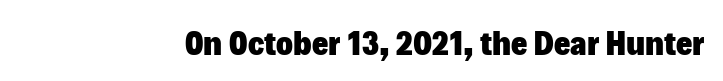
Q: Is the text bold? A: Yes.
Q: Is the text italic (slanted)? A: No, it is upright.
Q: Is the typeface a serif or a sans-serif typeface? A: Sans-serif.
Q: Is the text underlined? A: No.
Q: Is the spacing between letters normal or unusually wide? A: Normal.
Q: Width (condensed, normal, or wide)? A: Normal.
Q: Stroke contrast? A: Low.
Q: x-height? A: Medium.
Q: Monospaced? A: No.
